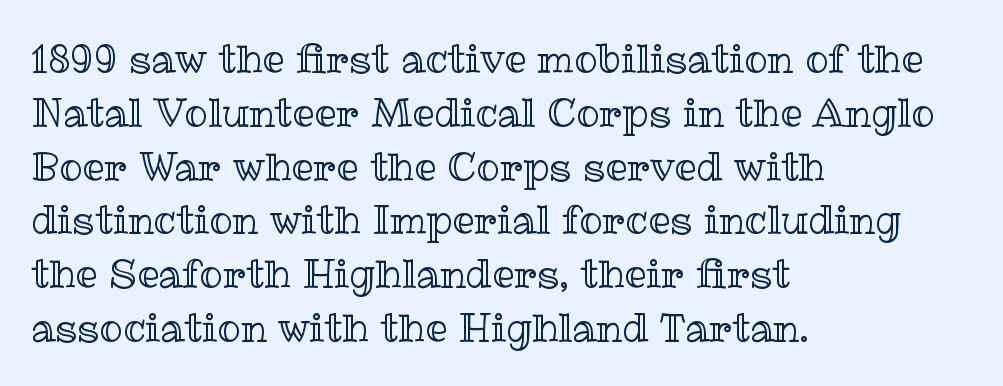
The image shows 39 px text type, upright; set left-aligned, normal line spacing (1.38x), normal letter spacing, not underlined; a medium x-height.
